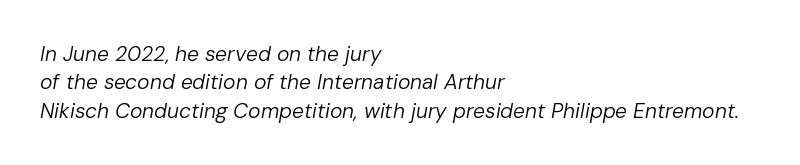
The passage shown has conventional tracking throughout. Stroke thickness stays within the range of a standard reading face or lighter. The setting favours the left margin, as ordinary paragraphs usually do. The foot of each line stays bare and open. Yep, that's italic — everything's leaning.
